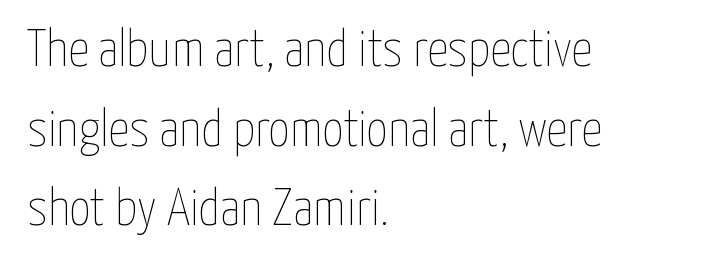
Q: Is the text bold? A: No.
Q: Is the text italic (slanted)? A: No, it is upright.
Q: Is the text underlined? A: No.
Q: How is the paragraph aligned? A: Left-aligned.
Q: Is the spacing between letters normal or unusually wide? A: Normal.
Q: Is the spacing between lines tight, normal or loose? A: Normal.
Q: Width (condensed, normal, or wide)? A: Condensed.
Q: Stroke contrast? A: Low.
Q: x-height? A: Medium.
Q: Monospaced? A: No.
